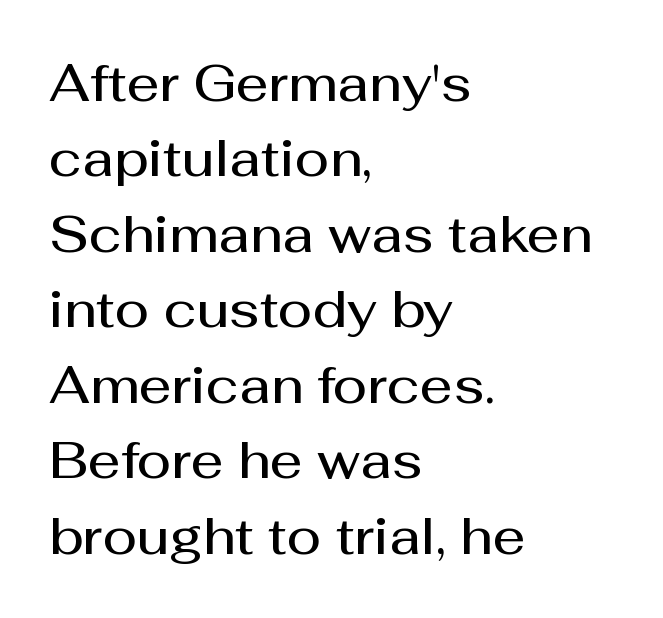
The image shows 51 px semibold sans-serif type, upright; set left-aligned, normal line spacing (1.48x), normal letter spacing, not underlined; medium stroke contrast and a medium x-height.
